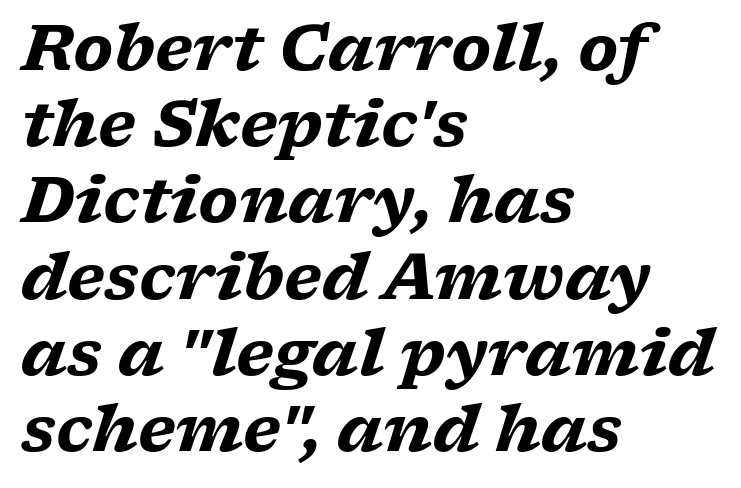
The image shows 63 px heavy, wide serif type, italic (leaning right); set left-aligned, line spacing 1.21x, normal letter spacing, not underlined; low stroke contrast and a medium x-height.
